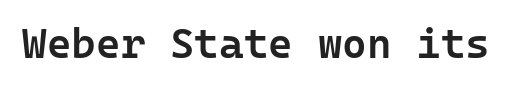
{"serif": "no", "italic": "no", "bold": "semi", "weight": "semibold", "width": "normal", "stroke_contrast": "low", "x_height": "medium", "underline": "no", "letter_spacing": "normal", "letter_spacing_em": 0.0, "glyph_px": 42}
